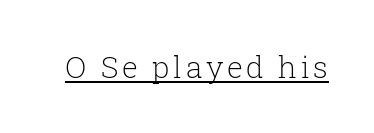
{"serif": "yes", "italic": "no", "bold": "no", "weight": "light", "width": "normal", "stroke_contrast": "low", "x_height": "medium", "monospaced": "no", "underline": "yes", "glyph_px": 30}
